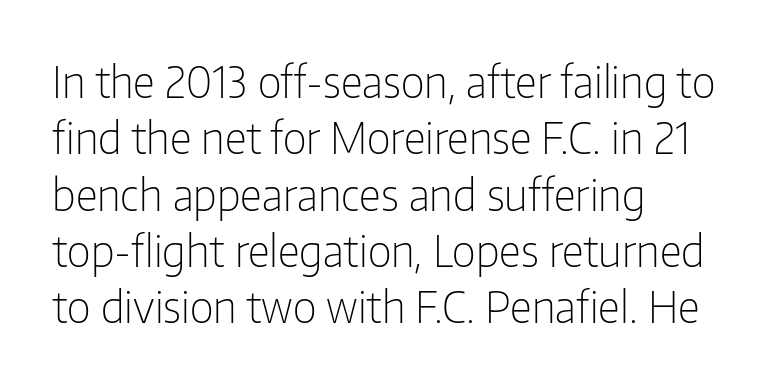
The image shows 44 px light, condensed sans-serif type, upright; set left-aligned, normal line spacing (1.28x), normal letter spacing, not underlined; low stroke contrast and a medium x-height.
